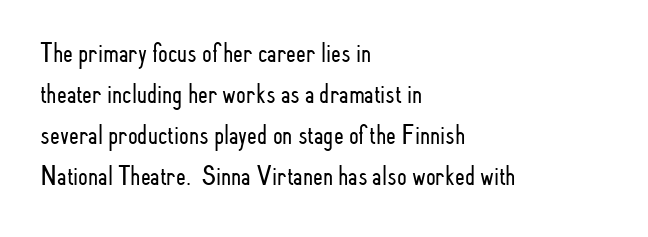
Q: Is the text bold? A: No.
Q: Is the text italic (slanted)? A: No, it is upright.
Q: Is the typeface a serif or a sans-serif typeface? A: Sans-serif.
Q: Is the text underlined? A: No.
Q: How is the paragraph aligned? A: Left-aligned.
Q: Is the spacing between letters normal or unusually wide? A: Normal.
Q: Is the spacing between lines tight, normal or loose? A: Normal.
Q: Width (condensed, normal, or wide)? A: Condensed.
Q: Stroke contrast? A: Low.
Q: x-height? A: Small.
Q: Monospaced? A: No.
